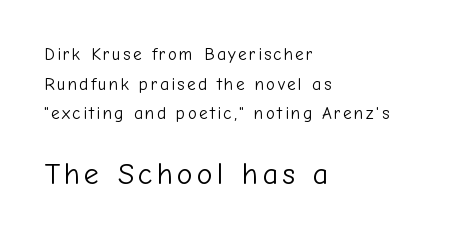
{"serif": "no", "italic": "no", "bold": "no", "weight": "light", "width": "normal", "stroke_contrast": "low", "x_height": "medium", "monospaced": "no", "underline": "no", "align": "left", "line_spacing_ratio": 1.75, "larger_block": "second", "size_ratio": 1.76, "glyph_px": 30}
